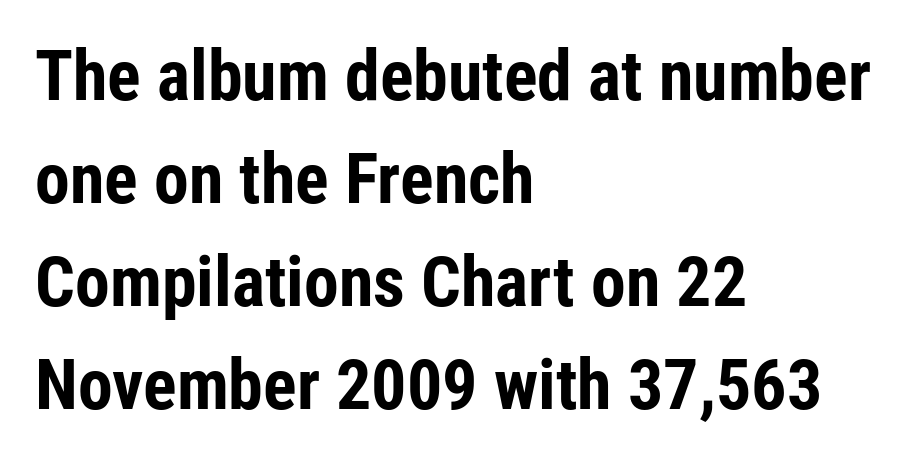
This rendering employs a face without finishing strokes, i.e., a sans-serif. No word sits above an underline. Character widths vary here, with narrow letters taking less room than wide ones. The gaps between neighbouring characters are ordinary and unremarkable. Line starts are locked; line ends wander.
